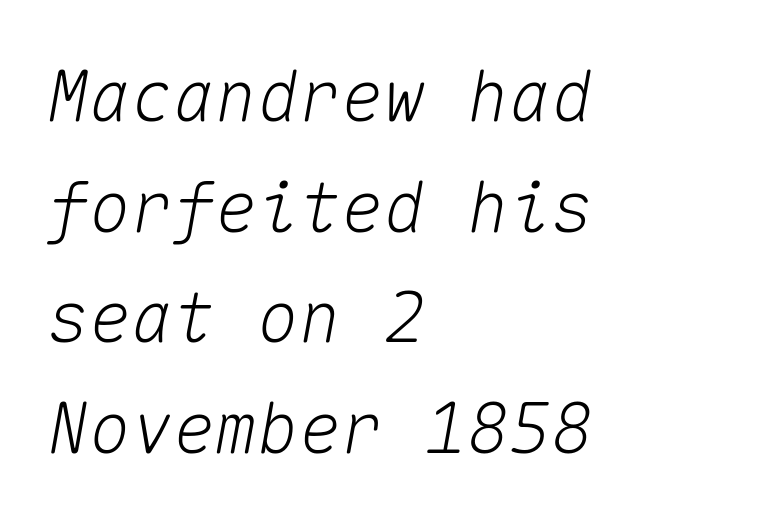
The image shows 70 px text type, italic (leaning right), monospaced; set left-aligned, normal line spacing (1.58x), normal letter spacing, not underlined; medium stroke contrast and a medium x-height.
